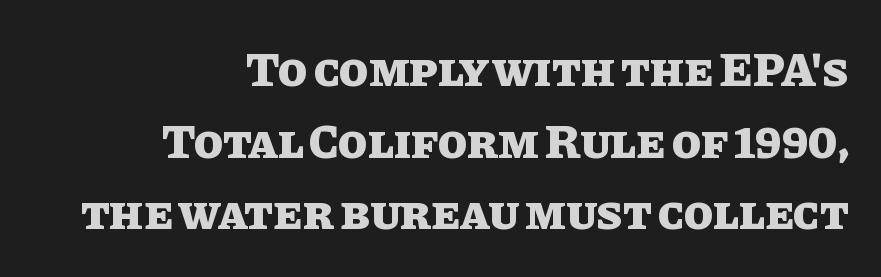
Vertically, the passage feels balanced, rows spaced as you'd expect. Its strokes are broad and dark, the hallmark of bold type. Posture: straight, roman, zero tilt. Each word holds together tightly as a unit, with standard inter-letter gaps. Rule under the text: the space is simply empty.
